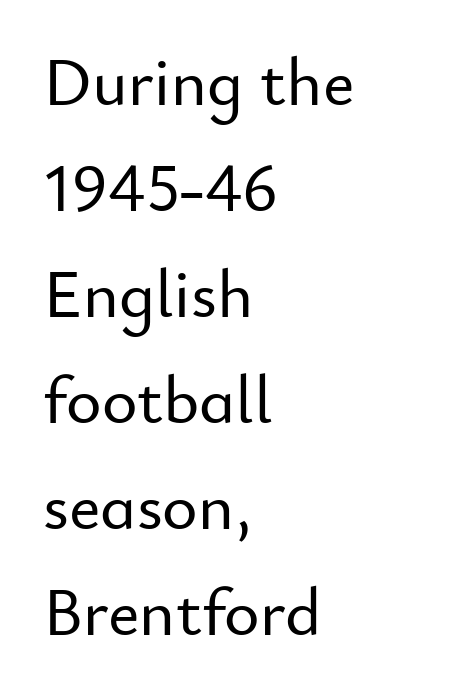
Q: Is the text italic (slanted)? A: No, it is upright.
Q: Is the typeface a serif or a sans-serif typeface? A: Sans-serif.
Q: Is the text underlined? A: No.
Q: How is the paragraph aligned? A: Left-aligned.
Q: Is the spacing between letters normal or unusually wide? A: Normal.
Q: Is the spacing between lines tight, normal or loose? A: Normal.
Q: Width (condensed, normal, or wide)? A: Normal.
Q: Stroke contrast? A: Low.
Q: x-height? A: Small.
Q: Monospaced? A: No.
